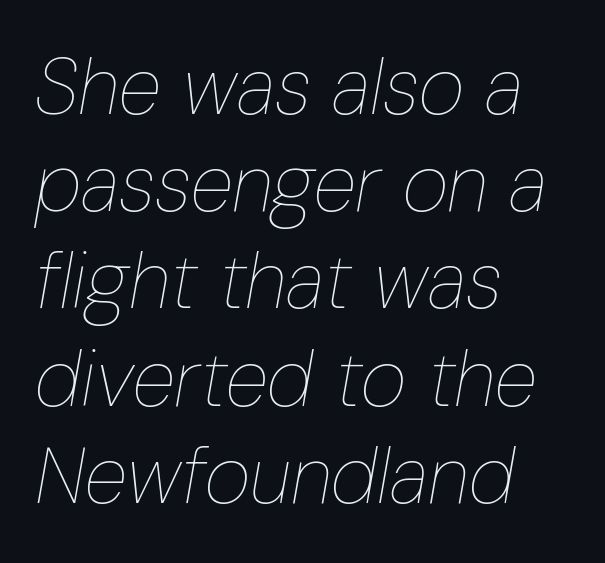
This sample uses an oblique cut, with every glyph tilted off the vertical. No extra ink here — the face is not bold. Proportional: the letters do not fall into vertical columns. The ragged edge is on the right, which tells us the setting is flush left. Just letters on the line, the space beneath them empty. Tracking here is standard; glyphs follow each other at the usual distance.
